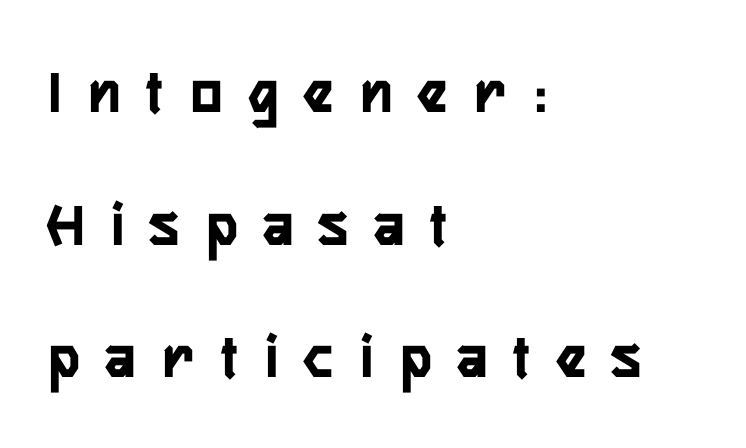
Q: Is the text italic (slanted)? A: No, it is upright.
Q: Is the typeface a serif or a sans-serif typeface? A: Sans-serif.
Q: Is the text underlined? A: No.
Q: How is the paragraph aligned? A: Left-aligned.
Q: Is the spacing between letters normal or unusually wide? A: Unusually wide.
Q: Is the spacing between lines tight, normal or loose? A: Loose.
Q: Width (condensed, normal, or wide)? A: Condensed.
Q: Stroke contrast? A: Low.
Q: x-height? A: Medium.
Q: Monospaced? A: No.
